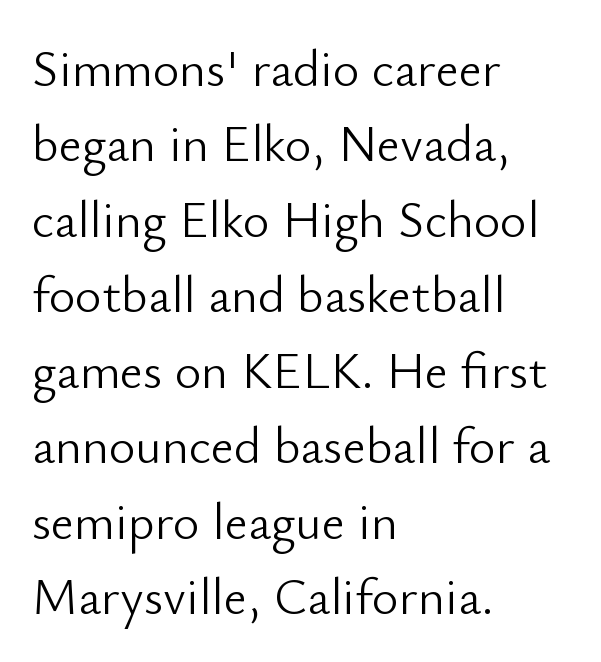
{"serif": "no", "italic": "no", "bold": "no", "weight": "light", "width": "normal", "stroke_contrast": "low", "x_height": "small", "monospaced": "no", "underline": "no", "align": "left", "line_spacing": "normal", "line_spacing_ratio": 1.48, "letter_spacing": "normal", "letter_spacing_em": 0.0, "glyph_px": 51}
